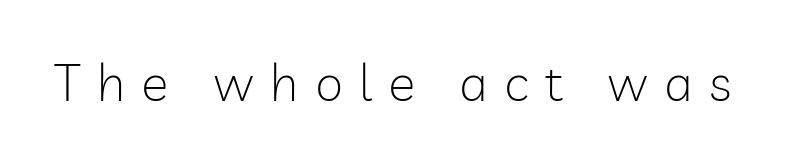
{"serif": "no", "italic": "no", "bold": "no", "weight": "light", "width": "normal", "stroke_contrast": "low", "x_height": "medium", "monospaced": "no", "underline": "no", "letter_spacing": "wide", "letter_spacing_em": 0.32, "glyph_px": 51}
